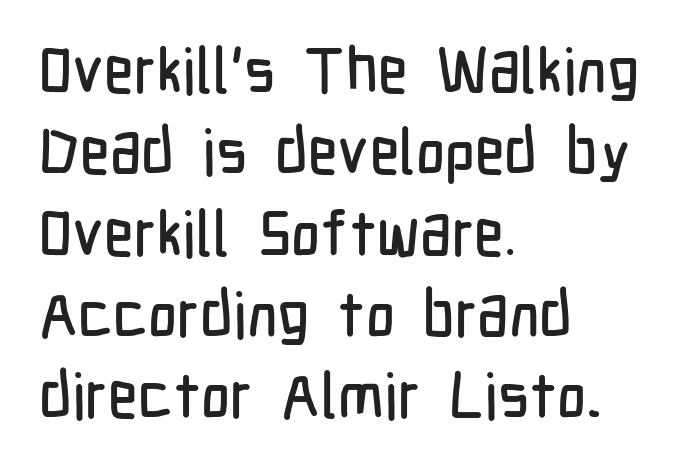
Leading: standard. The letters stand straight up with perfectly vertical stems. To sum up the face: it is a sans, with no serifs. A typesetter would call this proportional, since set widths differ per character. You could call the tracking neutral — neither tight nor loose. One-word summary of the alignment: left.
